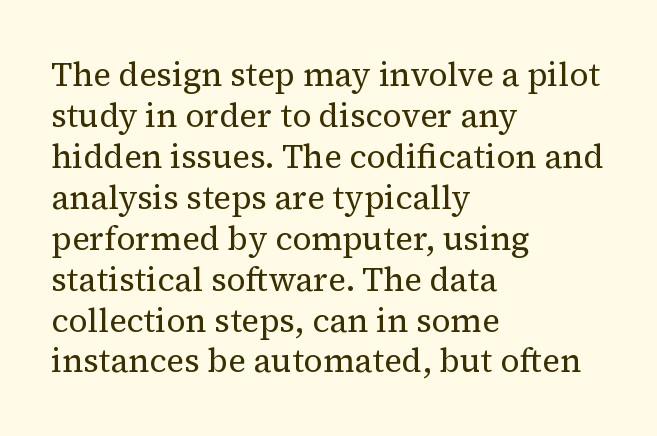
Q: Is the text bold? A: No.
Q: Is the text italic (slanted)? A: No, it is upright.
Q: Is the typeface a serif or a sans-serif typeface? A: Serif.
Q: Is the text underlined? A: No.
Q: How is the paragraph aligned? A: Left-aligned.
Q: Is the spacing between letters normal or unusually wide? A: Normal.
Q: Width (condensed, normal, or wide)? A: Normal.
Q: Stroke contrast? A: Medium.
Q: x-height? A: Medium.
Q: Monospaced? A: No.
